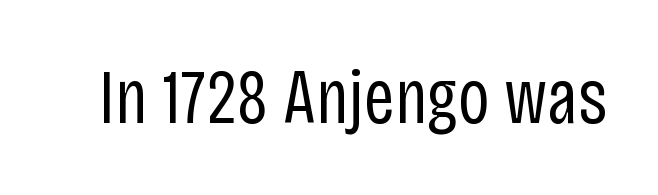
Q: Is the text bold? A: No.
Q: Is the text italic (slanted)? A: No, it is upright.
Q: Is the typeface a serif or a sans-serif typeface? A: Sans-serif.
Q: Is the text underlined? A: No.
Q: Is the spacing between letters normal or unusually wide? A: Normal.
Q: Width (condensed, normal, or wide)? A: Condensed.
Q: Stroke contrast? A: Low.
Q: x-height? A: Large.
Q: Monospaced? A: No.
